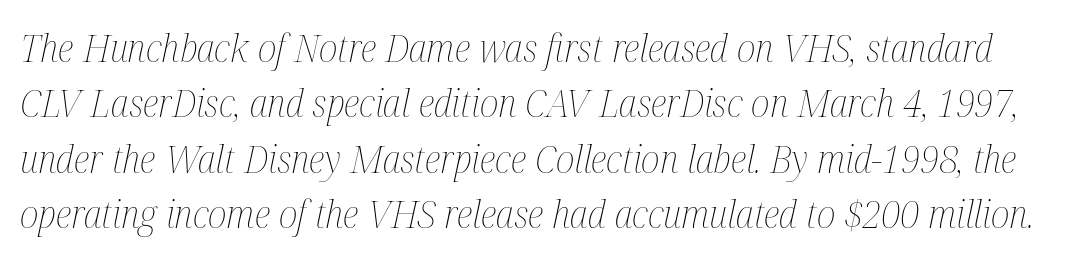
Q: Is the text bold? A: No.
Q: Is the text italic (slanted)? A: Yes, it leans right by about 12 degrees.
Q: Is the text underlined? A: No.
Q: Is the spacing between letters normal or unusually wide? A: Normal.
Q: Is the spacing between lines tight, normal or loose? A: Normal.
Q: Width (condensed, normal, or wide)? A: Condensed.
Q: Stroke contrast? A: Medium.
Q: x-height? A: Medium.
Q: Monospaced? A: No.
